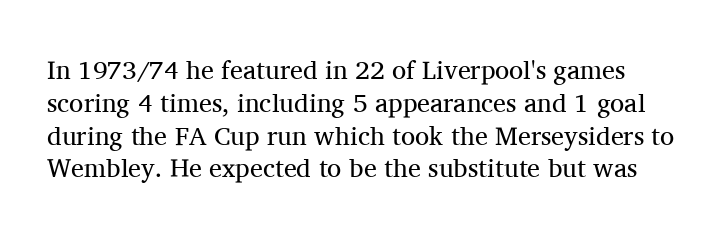
The image shows 26 px text type, upright; set normal line spacing (1.26x), normal letter spacing, not underlined.
